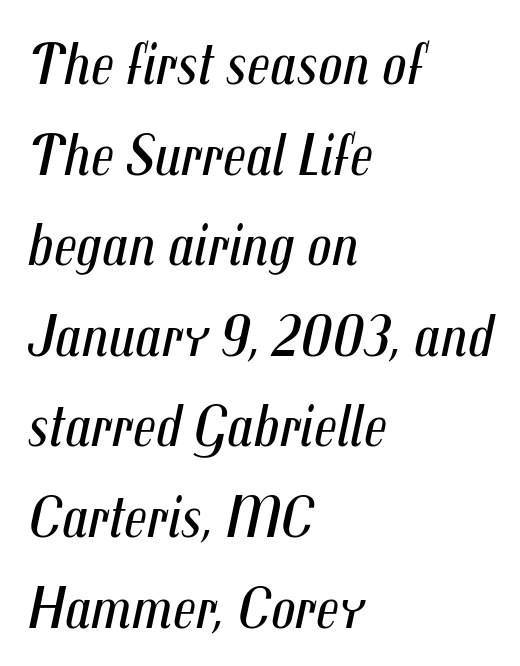
The face looks like a standard text weight, possibly lighter. Horizontal bands of white between lines are of average thickness. Varying glyph widths throughout — classic text-font behaviour. In CSS terms this would be text-align: left. There's an unmistakable incline to the writing here.
